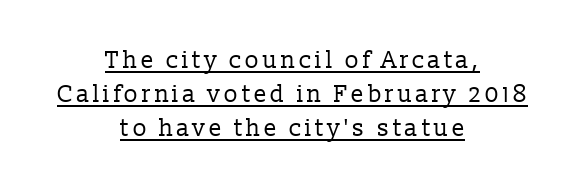
{"italic": "no", "bold": "no", "underline": "yes", "align": "center", "line_spacing": "normal", "line_spacing_ratio": 1.42, "glyph_px": 24}
